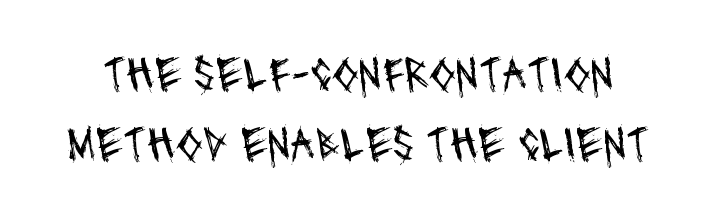
One glance says typical: line gaps are just what's usual. The letters carry no serifs — their stems end cleanly without finishing strokes. The passage shown is not underscored anywhere. Weight: in the light-to-regular range. This sample has the flowing, uneven cadence of proportional lettering.
